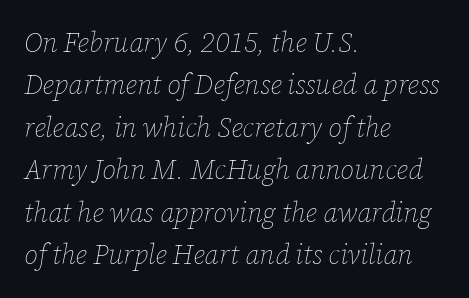
{"italic": "yes", "lean": "right", "slant_degrees": 12, "bold": "no", "underline": "no", "align": "left", "line_spacing": "normal", "line_spacing_ratio": 1.57, "letter_spacing": "normal", "letter_spacing_em": 0.0, "glyph_px": 27}
